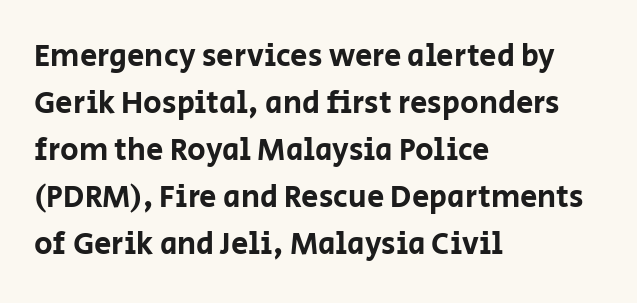
The image shows 31 px sans-serif type, upright; set left-aligned, normal line spacing (1.52x), normal letter spacing, not underlined; low stroke contrast and a large x-height.
